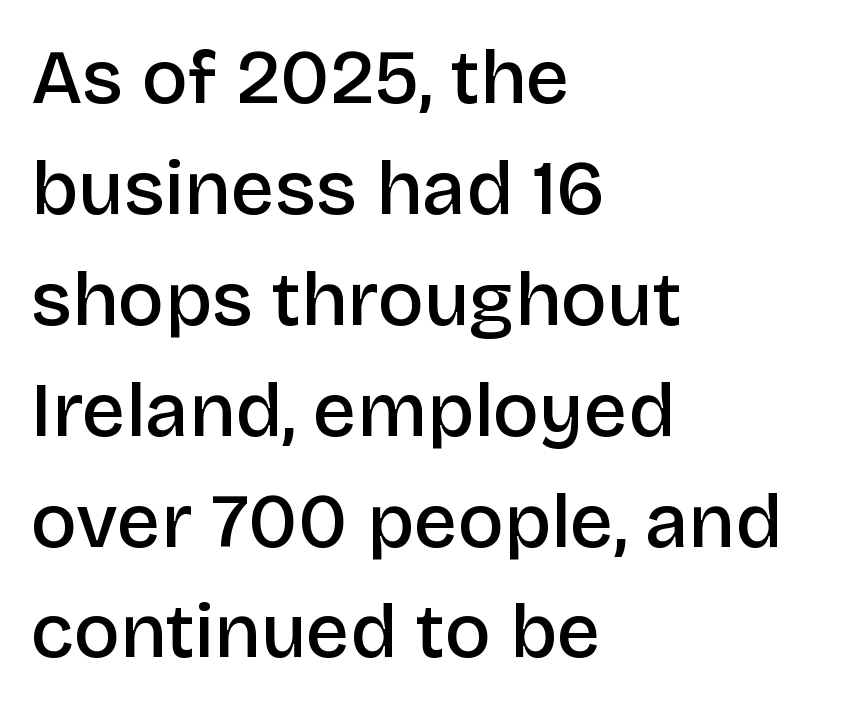
{"serif": "no", "italic": "no", "bold": "semi", "weight": "semibold", "width": "normal", "stroke_contrast": "low", "x_height": "large", "monospaced": "no", "underline": "no", "align": "left", "line_spacing": "normal", "line_spacing_ratio": 1.44, "letter_spacing": "normal", "letter_spacing_em": 0.0, "glyph_px": 77}
